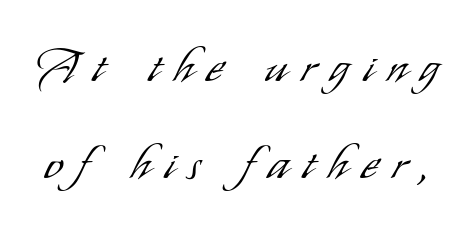
Q: Is the text bold? A: No.
Q: Is the text italic (slanted)? A: Yes.
Q: Is the typeface a serif or a sans-serif typeface? A: Sans-serif.
Q: Is the text underlined? A: No.
Q: Is the spacing between letters normal or unusually wide? A: Unusually wide.
Q: Is the spacing between lines tight, normal or loose? A: Loose.
Q: Width (condensed, normal, or wide)? A: Condensed.
Q: Stroke contrast? A: Low.
Q: x-height? A: Small.
Q: Monospaced? A: No.
